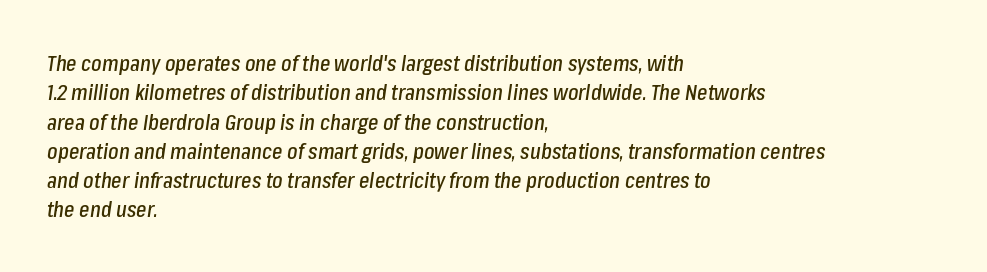
If you drew a line through each stem, it would be angled. Spacing between characters is what you'd get straight out of the box. The ragged edge is on the right, which tells us the setting is flush left. The designer left line spacing at the default.
